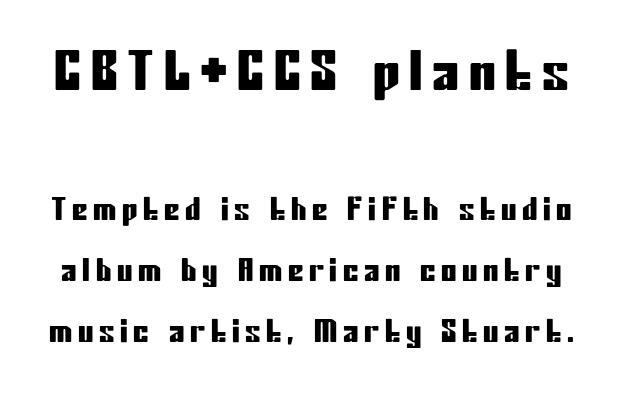
{"serif": "no", "italic": "no", "width": "condensed", "stroke_contrast": "low", "x_height": "medium", "monospaced": "no", "underline": "no", "line_spacing": "loose", "line_spacing_ratio": 1.96, "larger_block": "first", "size_ratio": 1.74, "glyph_px": 54}
